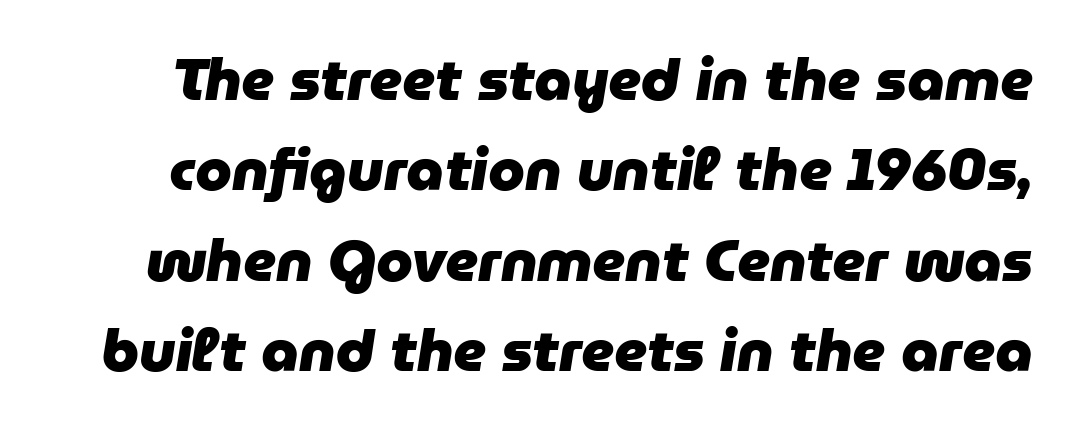
{"italic": "yes", "lean": "right", "slant_degrees": 9, "bold": "yes", "weight": "heavy", "width": "normal", "stroke_contrast": "low", "x_height": "medium", "monospaced": "no", "underline": "no", "line_spacing": "normal", "line_spacing_ratio": 1.53, "letter_spacing": "normal", "letter_spacing_em": 0.0, "glyph_px": 59}
